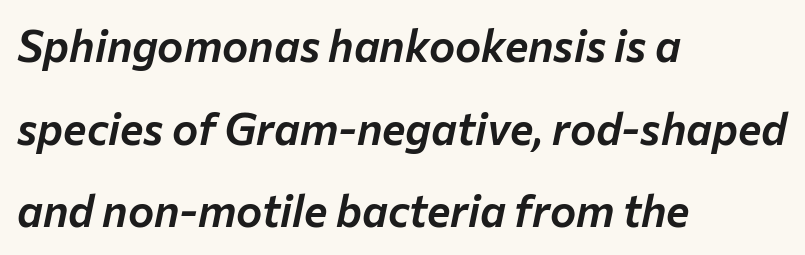
There's an unmistakable incline to the writing here. The passage shown is typed in a proportional face where columns would drift. Only glyphs here, with clear space below each row. Line starts are locked; line ends wander. The face used here is rendered with its standard letterfit.
